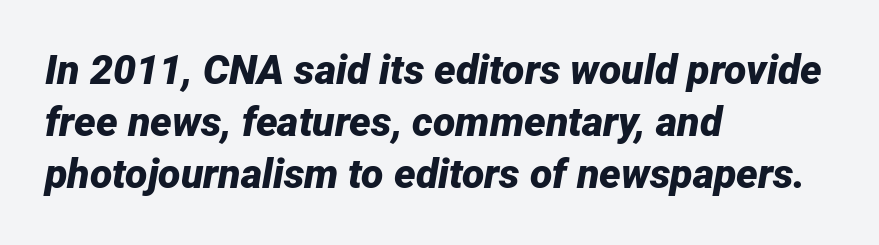
{"italic": "yes", "lean": "right", "slant_degrees": 12, "bold": "yes", "weight": "bold", "width": "normal", "stroke_contrast": "low", "x_height": "medium", "monospaced": "no", "underline": "no", "align": "left", "line_spacing": "normal", "line_spacing_ratio": 1.27, "letter_spacing": "normal", "letter_spacing_em": 0.0, "glyph_px": 41}
